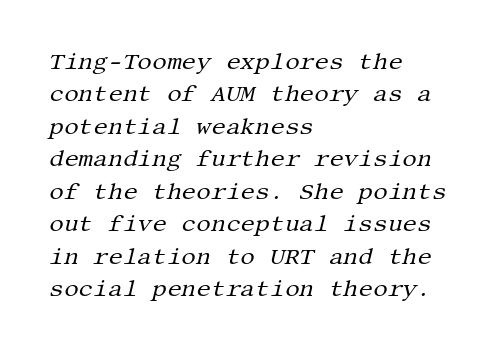
The image shows 23 px text type, italic (leaning right); set left-aligned, normal line spacing (1.41x), normal letter spacing, not underlined.
